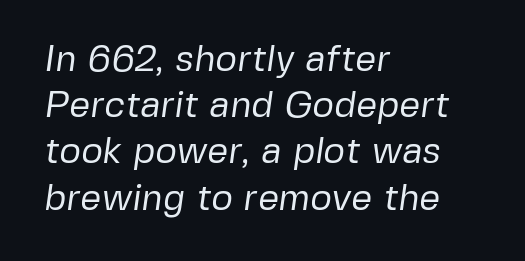
Q: Is the text bold? A: No.
Q: Is the typeface a serif or a sans-serif typeface? A: Sans-serif.
Q: Is the text underlined? A: No.
Q: How is the paragraph aligned? A: Left-aligned.
Q: Is the spacing between letters normal or unusually wide? A: Normal.
Q: Is the spacing between lines tight, normal or loose? A: Normal.
Q: Width (condensed, normal, or wide)? A: Normal.
Q: Stroke contrast? A: Low.
Q: x-height? A: Medium.
Q: Monospaced? A: No.
